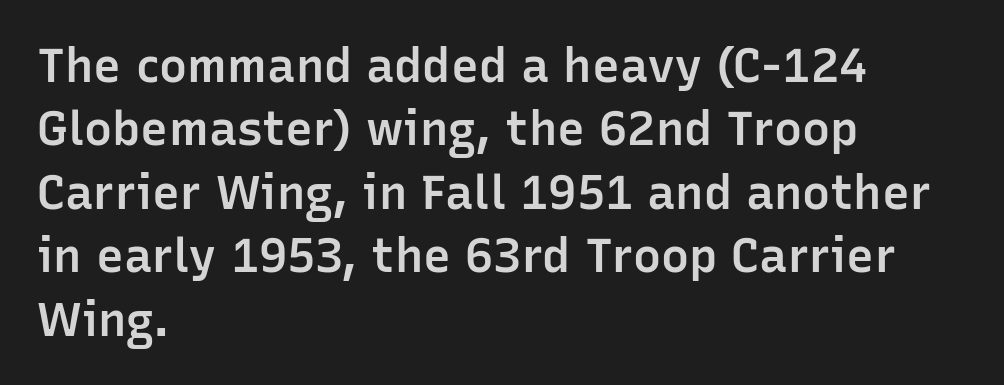
The letters carry no serifs — their stems end cleanly without finishing strokes. A roman cut, with each character standing at attention. Moderately thickened strokes mark this as semibold type. The paragraph shown leans on its left margin. The zone under the glyphs is completely vacant. Here the designer chose a conventional face with non-uniform glyph widths.
